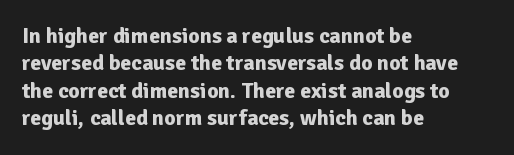
Only glyphs here, with clear space below each row. The type sits square on the baseline with zero lean. Short note: letters normally spaced. Summary of vertical rhythm: regular, with standard interline spacing. Thick stems and heavy bowls — unmistakably bold. Short and long lines alike share a common starting point at left.
